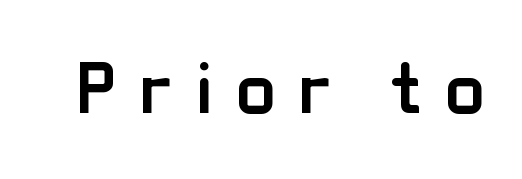
Q: Is the text bold? A: Yes.
Q: Is the text italic (slanted)? A: No, it is upright.
Q: Is the typeface a serif or a sans-serif typeface? A: Sans-serif.
Q: Is the text underlined? A: No.
Q: Is the spacing between letters normal or unusually wide? A: Unusually wide.
Q: Width (condensed, normal, or wide)? A: Normal.
Q: Stroke contrast? A: Low.
Q: x-height? A: Medium.
Q: Monospaced? A: No.
